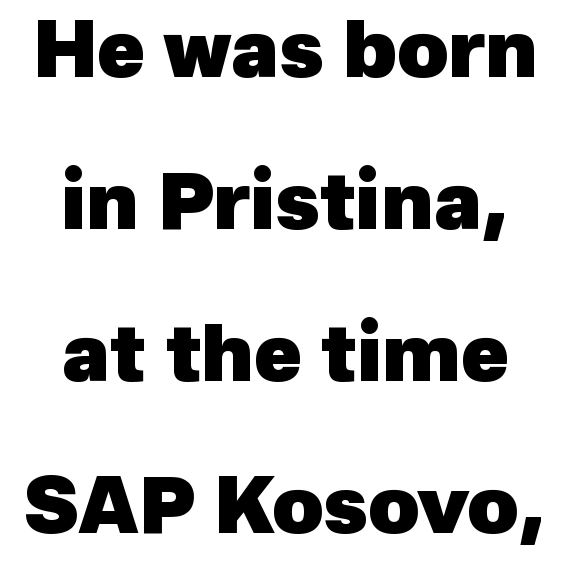
How are the letters spaced? Ordinarily, with no added tracking. Horizontal bands of white between lines are thick stripes. Is the block centered? Yes — each line is placed symmetrically about the middle. The area under the type is left untouched. Classification — sans serif.
